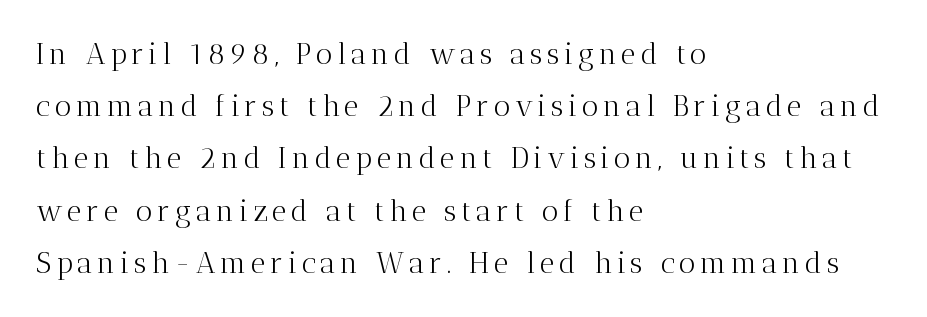
Q: Is the text bold? A: No.
Q: Is the text italic (slanted)? A: No, it is upright.
Q: Is the typeface a serif or a sans-serif typeface? A: Serif.
Q: Is the text underlined? A: No.
Q: How is the paragraph aligned? A: Left-aligned.
Q: Width (condensed, normal, or wide)? A: Normal.
Q: Stroke contrast? A: Medium.
Q: x-height? A: Medium.
Q: Monospaced? A: No.
